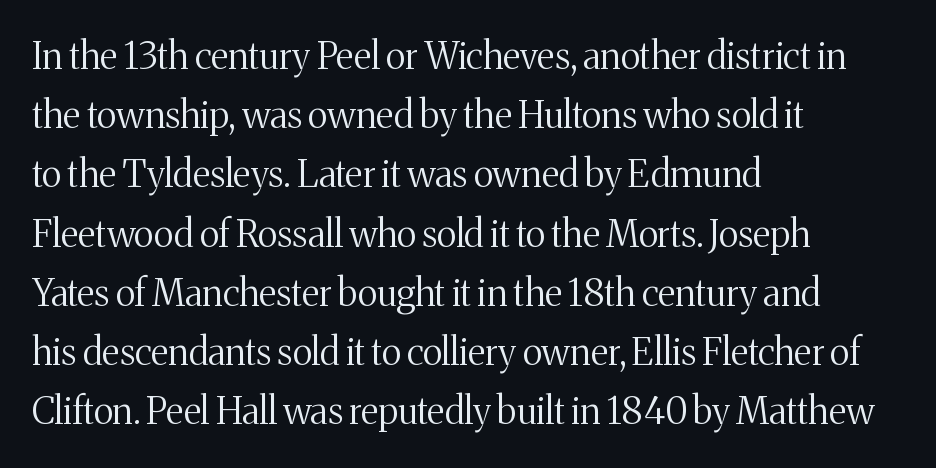
Font category for this specimen: serif. Descender tails drop into unmarked territory. Stroke mass is kept to a normal reading level or below. Spacing verdict: proportional, widths tailored to each character. A typesetter would call this leading conventional body-copy spacing.
